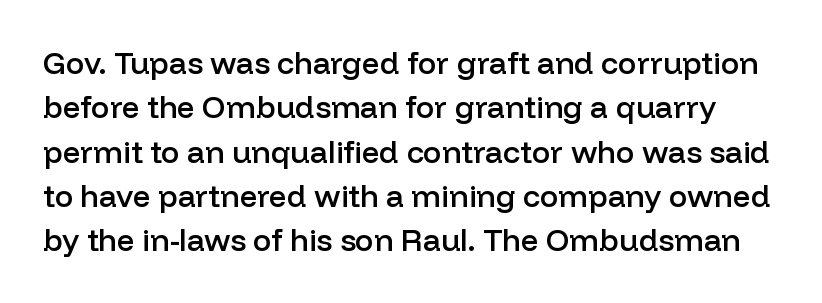
Q: Is the text bold? A: Semi-bold.
Q: Is the text italic (slanted)? A: No, it is upright.
Q: Is the typeface a serif or a sans-serif typeface? A: Sans-serif.
Q: Is the text underlined? A: No.
Q: Is the spacing between letters normal or unusually wide? A: Normal.
Q: Is the spacing between lines tight, normal or loose? A: Normal.
Q: Width (condensed, normal, or wide)? A: Normal.
Q: Stroke contrast? A: Low.
Q: x-height? A: Medium.
Q: Monospaced? A: No.
